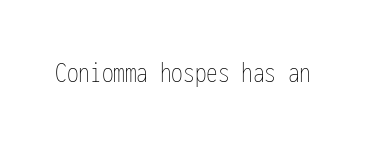
Q: Is the text bold? A: No.
Q: Is the text italic (slanted)? A: No, it is upright.
Q: Is the text underlined? A: No.
Q: Is the spacing between letters normal or unusually wide? A: Normal.
Q: Width (condensed, normal, or wide)? A: Condensed.
Q: Stroke contrast? A: Low.
Q: x-height? A: Medium.
Q: Monospaced? A: Yes.
